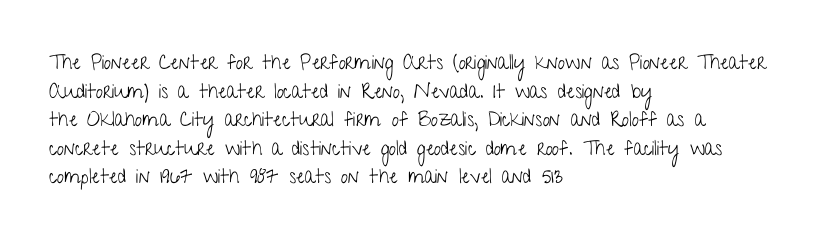
Q: Is the text bold? A: No.
Q: Is the text italic (slanted)? A: No, it is upright.
Q: Is the text underlined? A: No.
Q: How is the paragraph aligned? A: Left-aligned.
Q: Is the spacing between letters normal or unusually wide? A: Normal.
Q: Is the spacing between lines tight, normal or loose? A: Normal.
